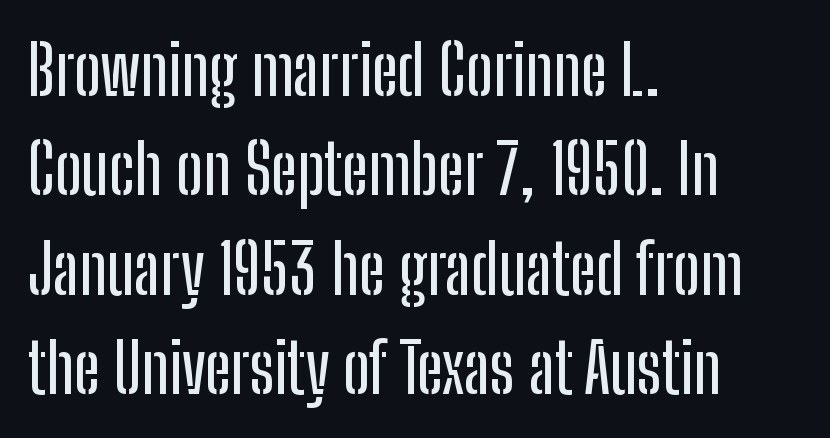
{"serif": "no", "italic": "no", "width": "condensed", "stroke_contrast": "low", "x_height": "medium", "monospaced": "no", "underline": "no", "align": "left", "line_spacing": "normal", "line_spacing_ratio": 1.44, "letter_spacing": "normal", "letter_spacing_em": 0.0, "glyph_px": 69}
